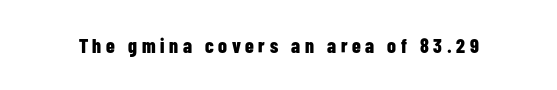
Q: Is the text bold? A: Yes.
Q: Is the text italic (slanted)? A: No, it is upright.
Q: Is the text underlined? A: No.
Q: Is the spacing between letters normal or unusually wide? A: Unusually wide.
